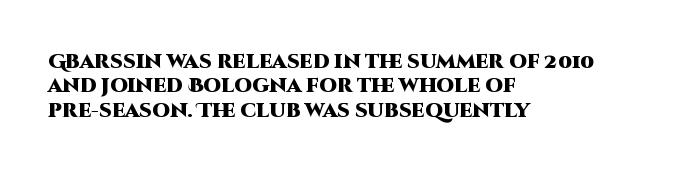
Q: Is the text bold? A: Yes.
Q: Is the text italic (slanted)? A: No, it is upright.
Q: Is the text underlined? A: No.
Q: How is the paragraph aligned? A: Left-aligned.
Q: Is the spacing between letters normal or unusually wide? A: Normal.
